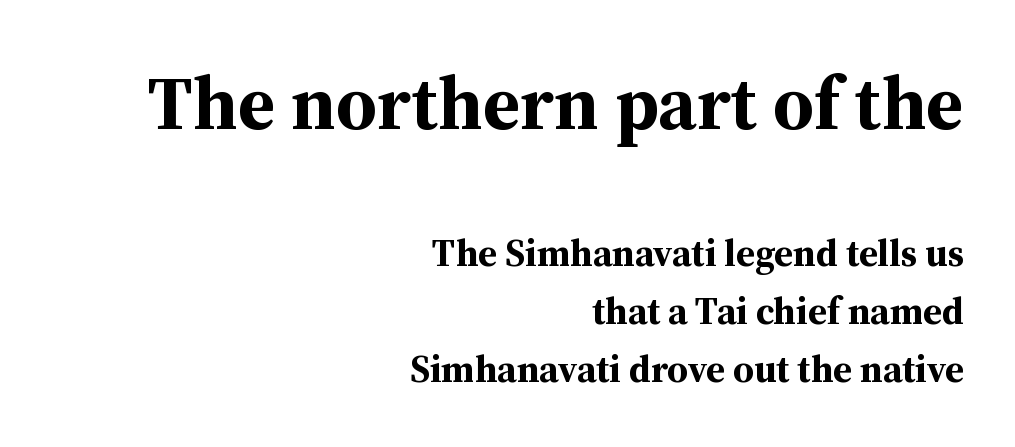
Characters remain perfectly vertical along every line. The zone under the glyphs is completely vacant. The type family on display is of the serif kind. Reading down the column, the eye jumps a familiar distance to each next line. Typeset ragged left — the right edge is the straight one.
